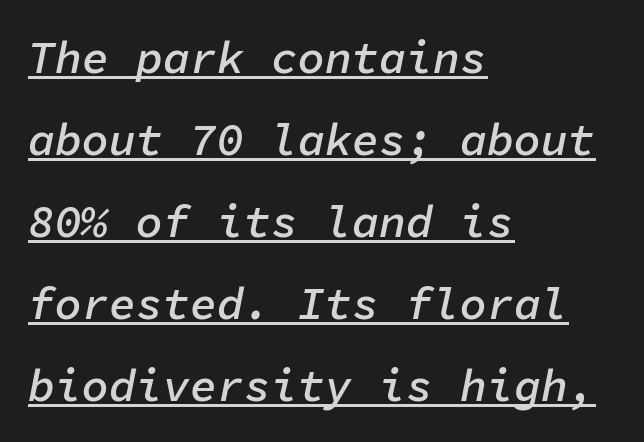
A typesetter would call this monospace, since all characters share one set width. The glyphs look as if they've been sheared to an angle. Quick note: underline on. Moderately thickened strokes mark this as semibold type. These lines are set flush left with a ragged right edge.
